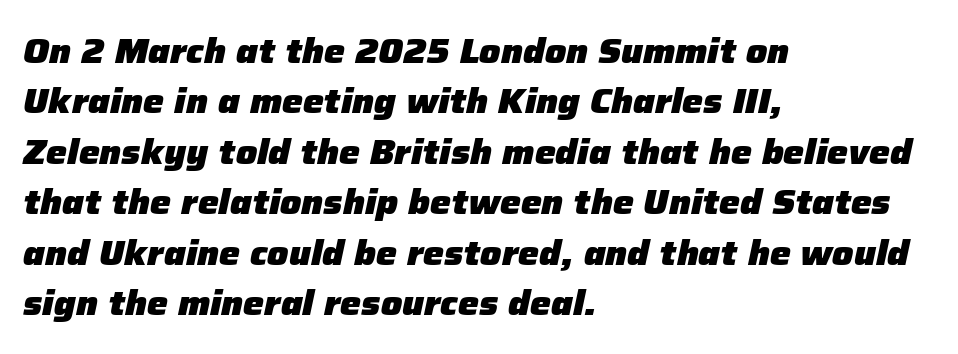
Q: Is the text bold? A: Yes.
Q: Is the text italic (slanted)? A: Yes, it leans right by about 12 degrees.
Q: Is the text underlined? A: No.
Q: How is the paragraph aligned? A: Left-aligned.
Q: Is the spacing between letters normal or unusually wide? A: Normal.
Q: Is the spacing between lines tight, normal or loose? A: Normal.
Q: Width (condensed, normal, or wide)? A: Normal.
Q: Stroke contrast? A: Low.
Q: x-height? A: Medium.
Q: Monospaced? A: No.
